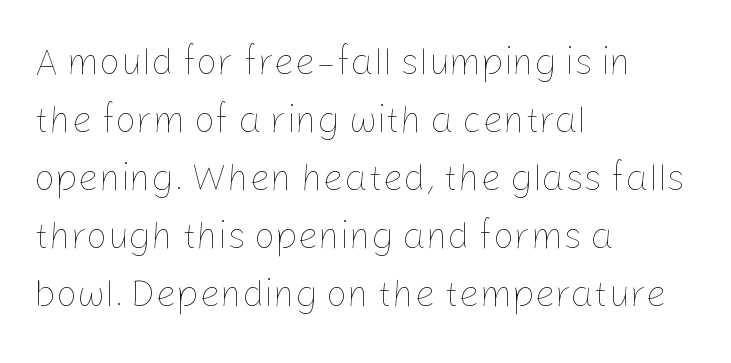
The image shows 37 px thin type, upright; set left-aligned, normal line spacing (1.57x), normal letter spacing, not underlined; low stroke contrast and a medium x-height.
